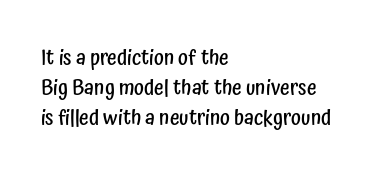
Q: Is the text bold? A: Semi-bold.
Q: Is the text italic (slanted)? A: No, it is upright.
Q: Is the text underlined? A: No.
Q: How is the paragraph aligned? A: Left-aligned.
Q: Is the spacing between letters normal or unusually wide? A: Normal.
Q: Is the spacing between lines tight, normal or loose? A: Normal.
